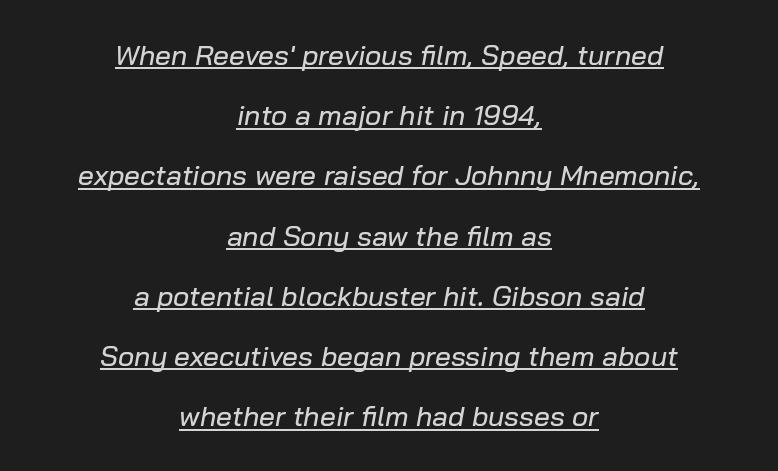
Q: Is the text italic (slanted)? A: Yes, it leans right by about 10 degrees.
Q: Is the text underlined? A: Yes.
Q: How is the paragraph aligned? A: Centered.
Q: Is the spacing between letters normal or unusually wide? A: Normal.
Q: Is the spacing between lines tight, normal or loose? A: Loose.
Q: Width (condensed, normal, or wide)? A: Normal.
Q: Stroke contrast? A: Low.
Q: x-height? A: Medium.
Q: Monospaced? A: No.
